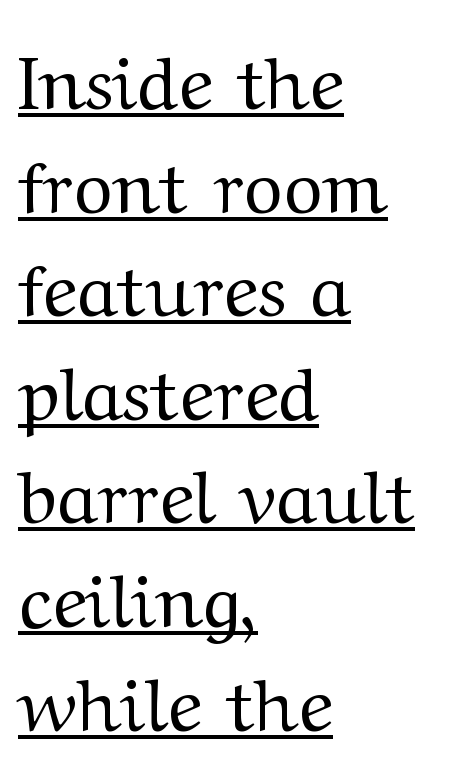
{"serif": "yes", "italic": "no", "bold": "no", "weight": "regular", "width": "wide", "stroke_contrast": "medium", "x_height": "medium", "monospaced": "no", "underline": "yes", "align": "left", "line_spacing": "normal", "line_spacing_ratio": 1.4, "letter_spacing": "normal", "letter_spacing_em": 0.0, "glyph_px": 74}
